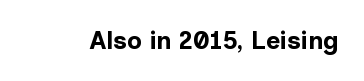
The image shows 25 px bold type, upright; set normal letter spacing, not underlined.
